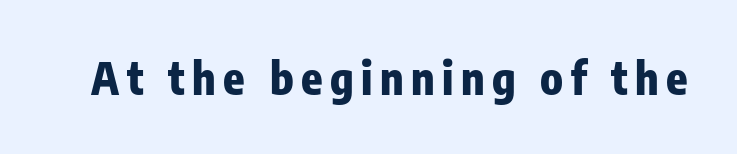
The image shows 44 px heavy, condensed sans-serif type, upright; set not underlined; low stroke contrast and a medium x-height.
